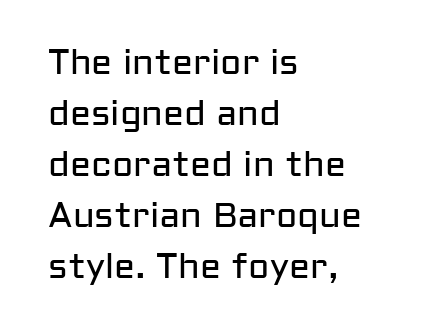
The image shows 35 px regular-weight sans-serif type, upright; set left-aligned, normal line spacing (1.46x), normal letter spacing, not underlined; low stroke contrast and a medium x-height.
